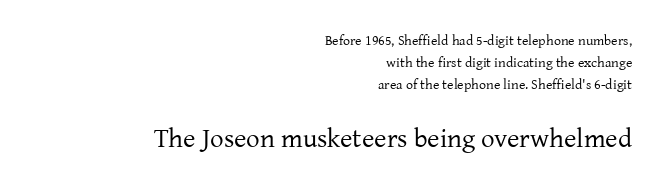
The image shows 27 px text type, upright; set right-aligned, normal line spacing (1.58x), normal letter spacing, not underlined; the second (bottom) block is 1.93x larger.
